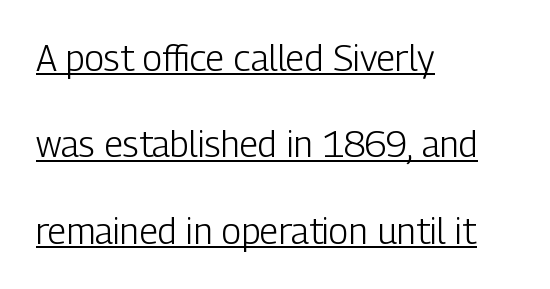
{"serif": "no", "italic": "no", "bold": "no", "weight": "light", "width": "condensed", "stroke_contrast": "low", "x_height": "medium", "monospaced": "no", "underline": "yes", "align": "left", "line_spacing": "loose", "line_spacing_ratio": 2.4, "letter_spacing": "normal", "letter_spacing_em": 0.0, "glyph_px": 36}
